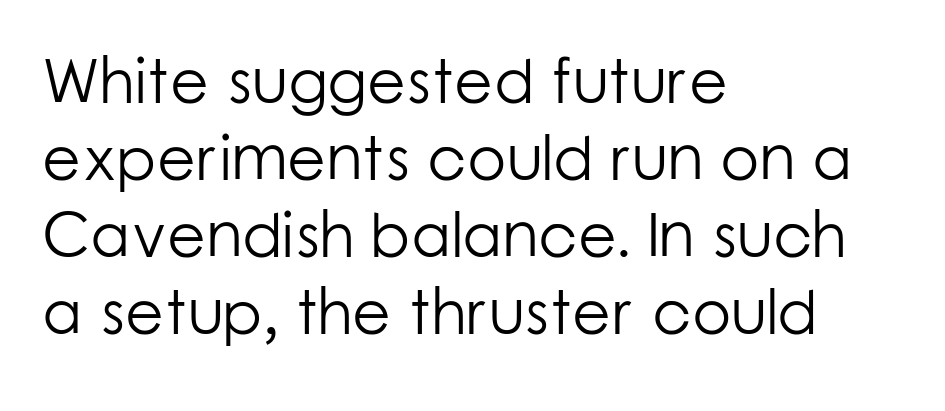
The image shows 63 px light sans-serif type, upright; set left-aligned, line spacing 1.22x, normal letter spacing, not underlined; low stroke contrast and a medium x-height.
